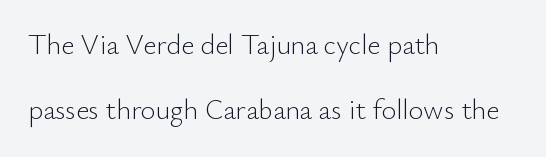
No feet cap the strokes, marking this as sans-serif type. The string is rendered with underlining switched off. In terms of letterspacing, this is plain default setting. The weight would be labelled regular, book, light, or lighter still.
